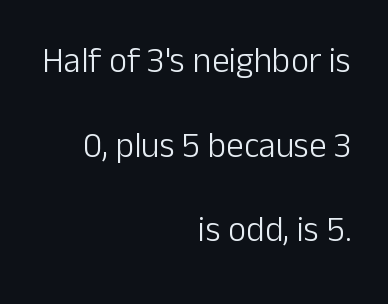
The image shows 35 px light sans-serif type, upright; set right-aligned, loose line spacing (2.42x), normal letter spacing, not underlined; low stroke contrast and a medium x-height.
